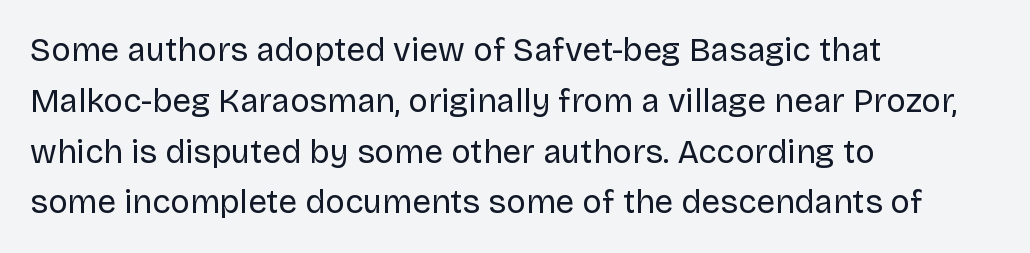
Does the lettering tilt? It doesn't — this is upright. These lines sit exactly where default settings would place them. Each stroke keeps to a modest, everyday thickness or less. What stands out about the letter spacing? Nothing — it is the standard amount.
